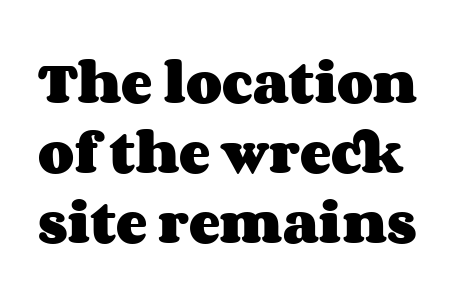
The characters look thick and weighty, a clear bold. Is this a fixed-width face? No — the glyphs have proportional, varying widths. If you drew a line through each stem, it would be perfectly vertical. The type is set solid horizontally, with unmodified tracking. The space between consecutive lines is moderate. Descenders hang freely into open space.
